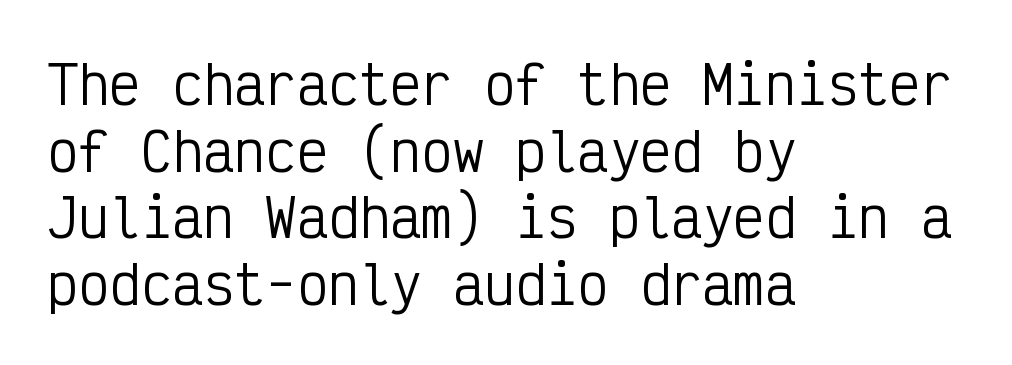
{"serif": "no", "italic": "no", "bold": "no", "weight": "regular", "width": "condensed", "stroke_contrast": "low", "x_height": "medium", "monospaced": "yes", "underline": "no", "align": "left", "line_spacing": "normal", "line_spacing_ratio": 1.28, "letter_spacing": "normal", "letter_spacing_em": 0.0, "glyph_px": 52}
